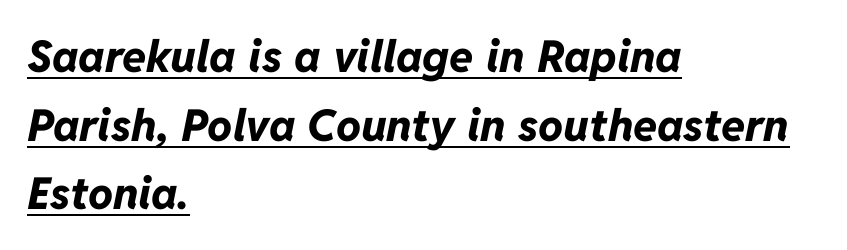
{"italic": "yes", "lean": "right", "slant_degrees": 11, "bold": "yes", "weight": "bold", "width": "normal", "stroke_contrast": "low", "x_height": "medium", "monospaced": "no", "underline": "yes", "align": "left", "line_spacing": "normal", "line_spacing_ratio": 1.56, "letter_spacing": "normal", "letter_spacing_em": 0.0, "glyph_px": 44}
